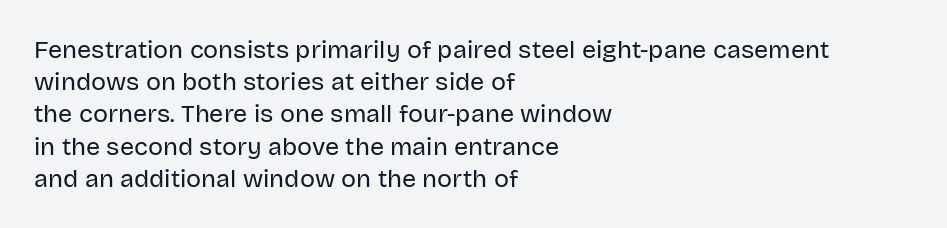
{"italic": "no", "bold": "no", "underline": "no", "align": "left", "line_spacing": "normal", "line_spacing_ratio": 1.29, "letter_spacing": "normal", "letter_spacing_em": 0.0, "glyph_px": 25}
